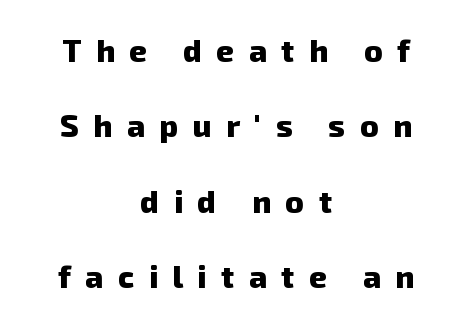
{"serif": "no", "bold": "yes", "weight": "heavy", "width": "normal", "stroke_contrast": "low", "x_height": "medium", "monospaced": "no", "underline": "no", "align": "center", "line_spacing": "loose", "line_spacing_ratio": 2.43, "letter_spacing": "wide", "letter_spacing_em": 0.47, "glyph_px": 31}
